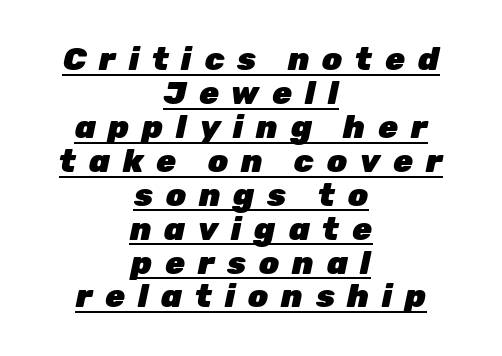
The image shows 32 px heavy type, italic (leaning right); set centered, tight line spacing (1.06x), unusually wide letter spacing (+0.4 em), underlined; low stroke contrast and a medium x-height.
